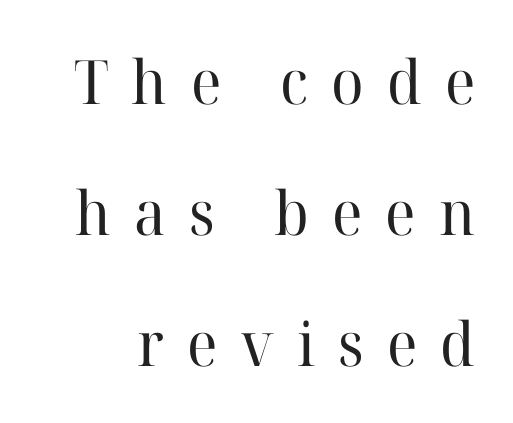
The image shows 61 px regular-weight serif type, upright; set loose line spacing (2.15x), unusually wide letter spacing (+0.38 em), not underlined; high stroke contrast and a medium x-height.
